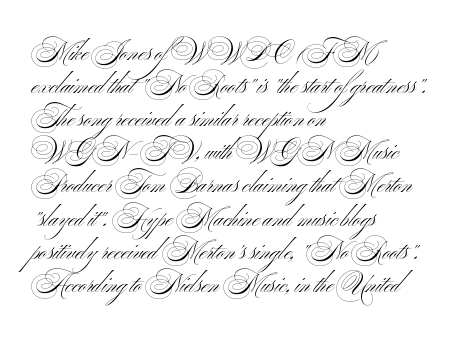
Q: Is the text bold? A: No.
Q: Is the text italic (slanted)? A: Yes.
Q: Is the text underlined? A: No.
Q: How is the paragraph aligned? A: Left-aligned.
Q: Is the spacing between letters normal or unusually wide? A: Normal.
Q: Is the spacing between lines tight, normal or loose? A: Normal.
